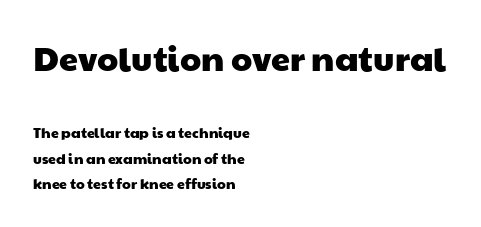
The image shows 34 px wide sans-serif type; set left-aligned, line spacing 1.82x, normal letter spacing, not underlined; the first (top) block is 2.43x larger; low stroke contrast and a medium x-height.
